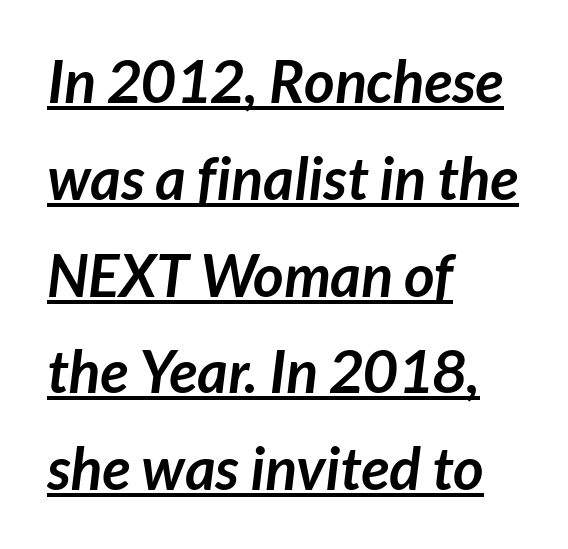
{"serif": "no", "bold": "yes", "weight": "semibold", "width": "normal", "stroke_contrast": "low", "x_height": "medium", "monospaced": "no", "underline": "yes", "align": "left", "line_spacing": "normal", "line_spacing_ratio": 1.64, "letter_spacing": "normal", "letter_spacing_em": 0.0, "glyph_px": 59}
